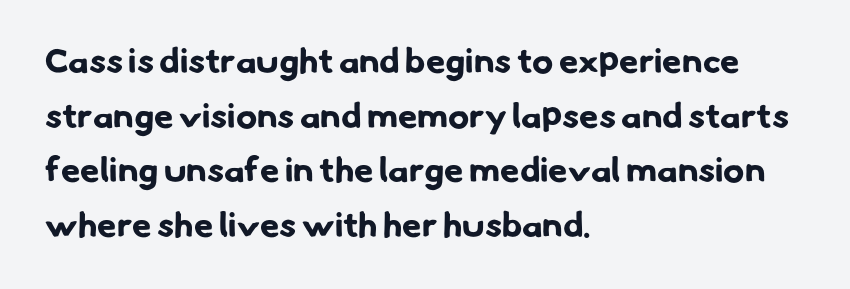
The image shows 35 px bold sans-serif type; set left-aligned, normal line spacing (1.56x), normal letter spacing, not underlined; low stroke contrast and a small x-height.
